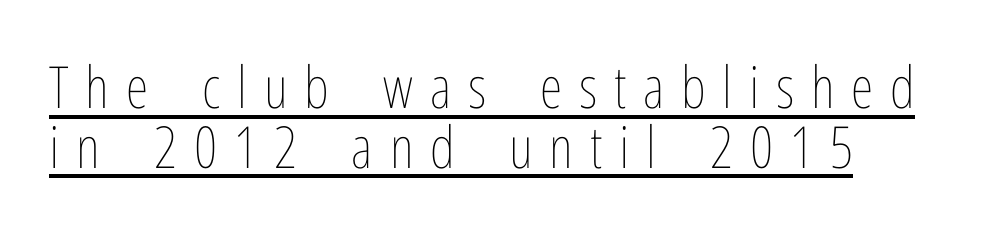
{"italic": "no", "bold": "no", "weight": "thin", "width": "condensed", "stroke_contrast": "low", "x_height": "medium", "monospaced": "no", "underline": "yes", "line_spacing": "tight", "line_spacing_ratio": 1.03, "letter_spacing": "wide", "letter_spacing_em": 0.29, "glyph_px": 58}
